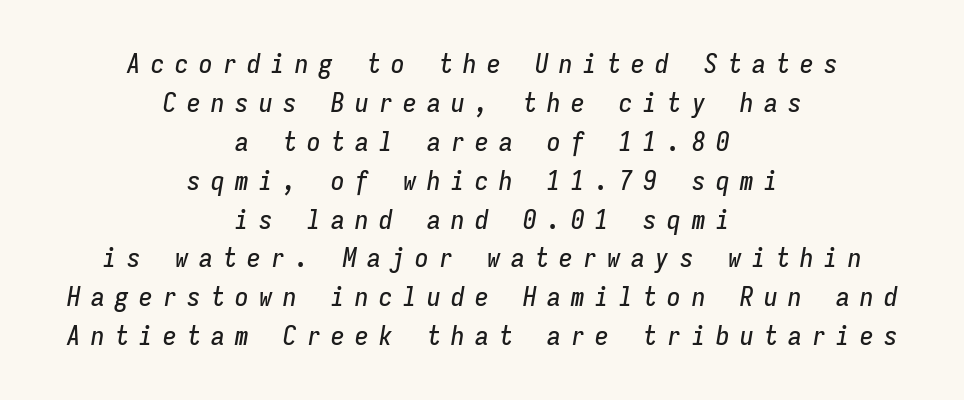
{"italic": "yes", "lean": "right", "slant_degrees": 9, "underline": "no", "align": "center", "line_spacing": "normal", "line_spacing_ratio": 1.44, "letter_spacing": "wide", "letter_spacing_em": 0.39, "glyph_px": 27}
